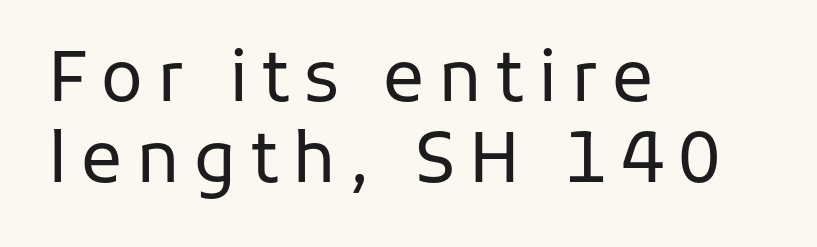
The image shows 69 px regular-weight sans-serif type, upright; set left-aligned, line spacing 1.17x, unusually wide letter spacing (+0.2 em), not underlined; low stroke contrast and a medium x-height.
